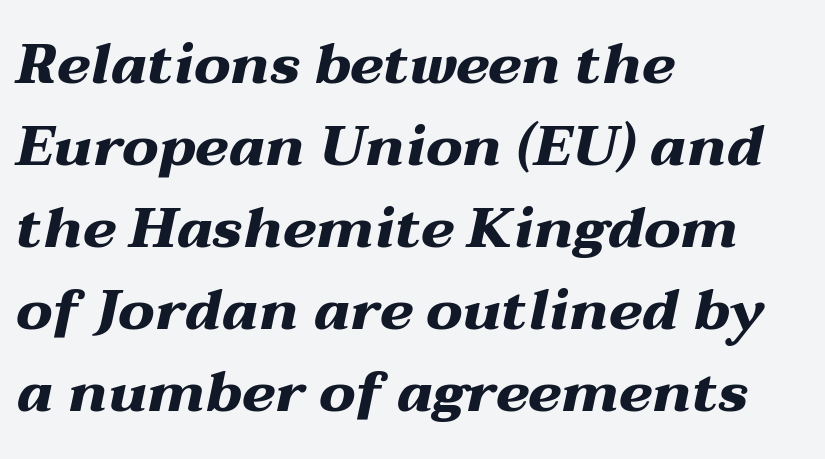
The image shows 57 px heavy, wide type, italic (leaning right); set left-aligned, normal line spacing (1.44x), normal letter spacing, not underlined; medium stroke contrast and a medium x-height.
